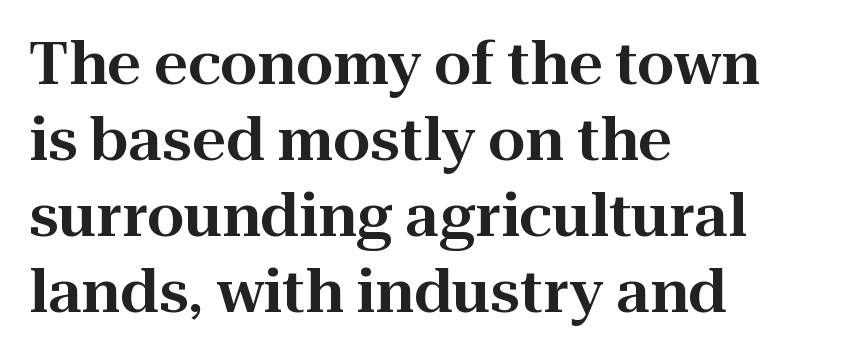
{"serif": "yes", "italic": "no", "width": "normal", "stroke_contrast": "high", "x_height": "medium", "monospaced": "no", "underline": "no", "align": "left", "line_spacing": "normal", "line_spacing_ratio": 1.29, "letter_spacing": "normal", "letter_spacing_em": 0.0, "glyph_px": 59}
